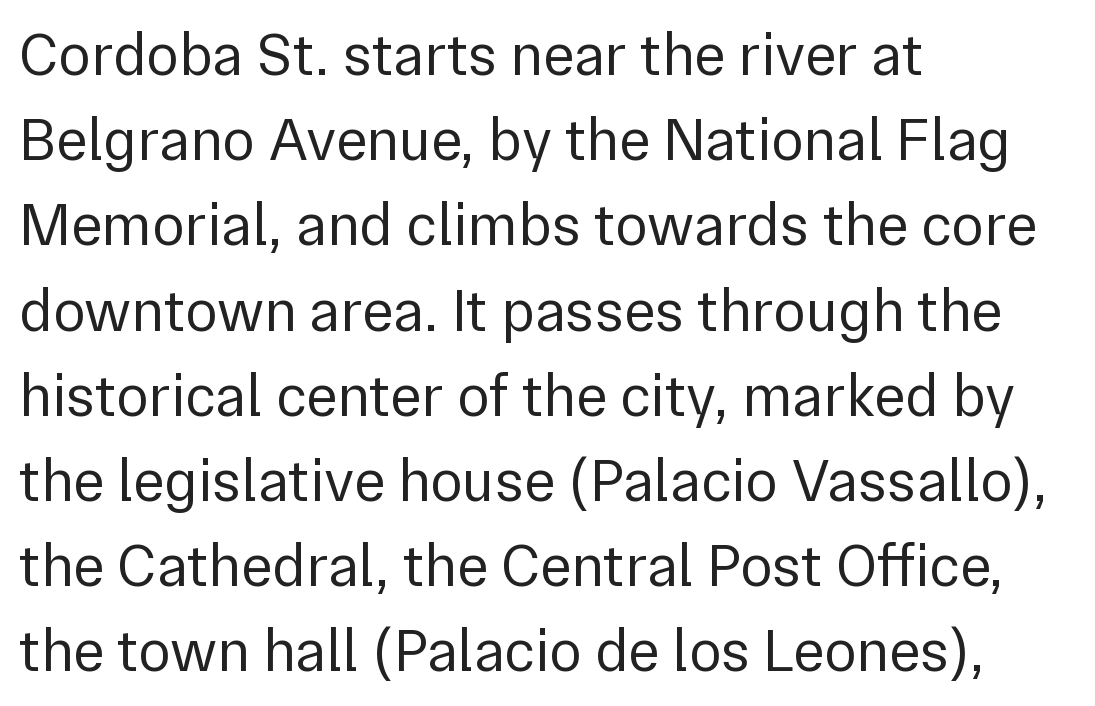
The image shows 60 px regular-weight sans-serif type, upright; set left-aligned, normal line spacing (1.42x), normal letter spacing, not underlined; a medium x-height.
